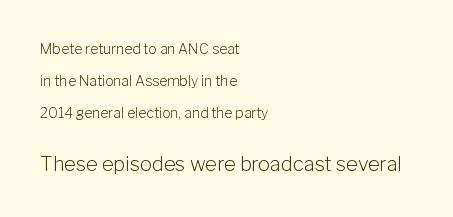
{"italic": "no", "bold": "no", "underline": "no", "align": "left", "line_spacing": "loose", "line_spacing_ratio": 2.27, "letter_spacing": "normal", "letter_spacing_em": 0.0, "larger_block": "second", "size_ratio": 1.43, "glyph_px": 20}
